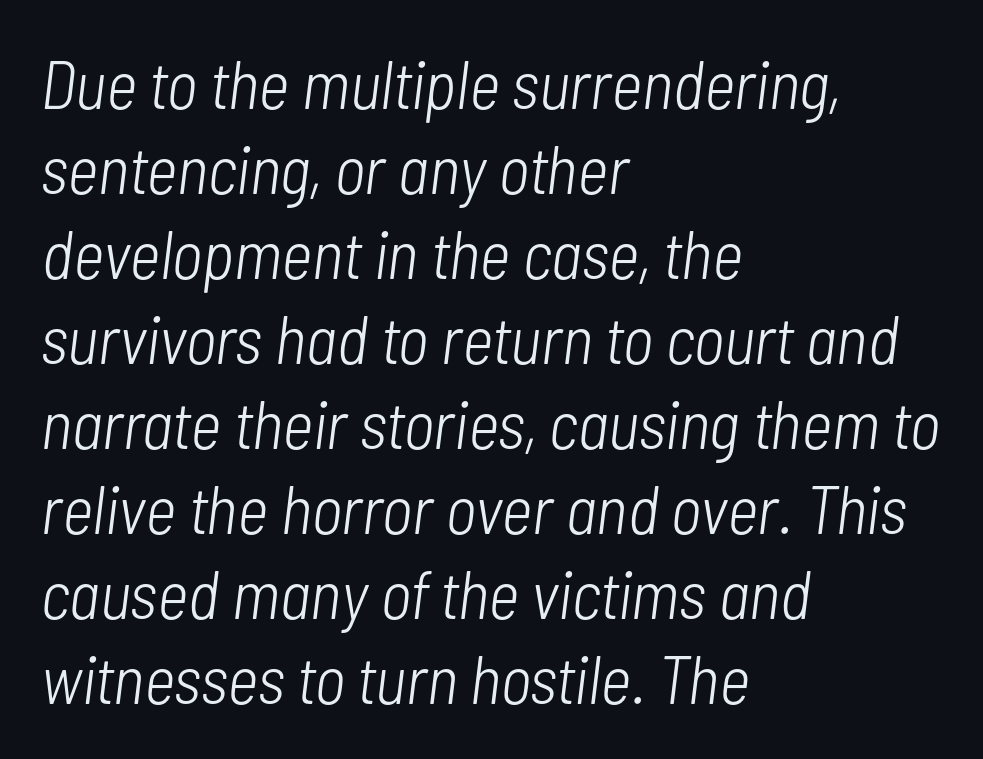
The image shows 68 px light, condensed type, italic (leaning right); set left-aligned, normal line spacing (1.25x), normal letter spacing, not underlined; low stroke contrast and a medium x-height.
